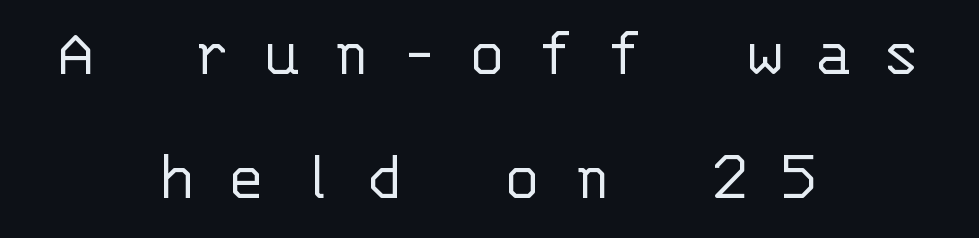
{"serif": "no", "italic": "no", "bold": "no", "weight": "light", "width": "normal", "stroke_contrast": "low", "x_height": "large", "monospaced": "yes", "underline": "no", "align": "center", "line_spacing_ratio": 1.74, "letter_spacing": "wide", "letter_spacing_em": 0.43, "glyph_px": 71}
